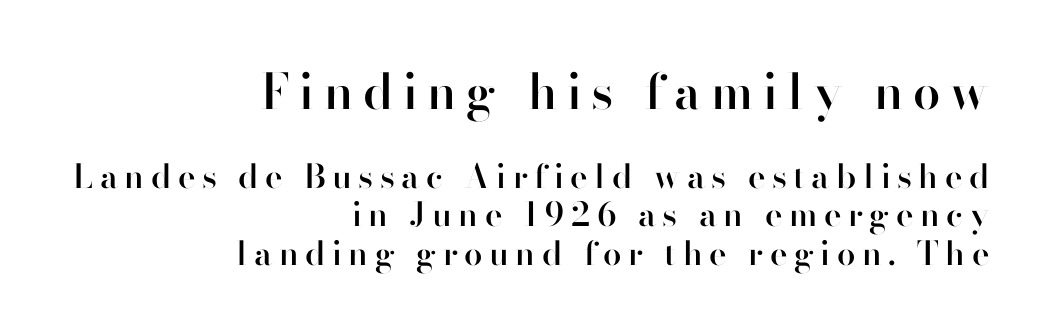
Set as a demibold, roughly 600 on the weight scale. Classification — sans serif. Beneath every word, the page is bare. The line texture is sparse and dotted thanks to wide tracking. You could not count columns in this text — the font is proportionally spaced.
